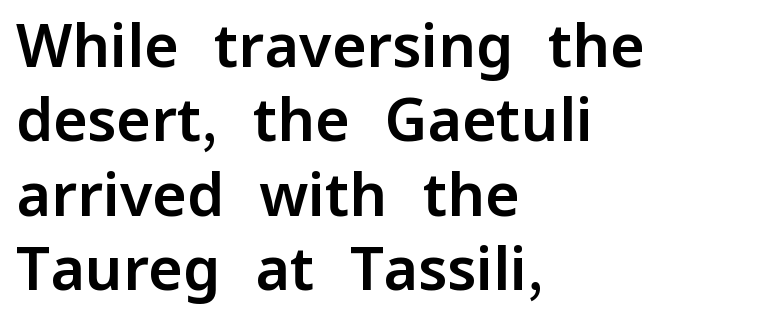
Line spacing here is normal. A sans-serif font was chosen for this passage. Is this a fixed-width face? No — the glyphs have proportional, varying widths. A classic flush-left, rag-right setting is used for this passage. The font's upright variant was chosen for this text. Standard letterfit; no display-style spreading of the glyphs.
